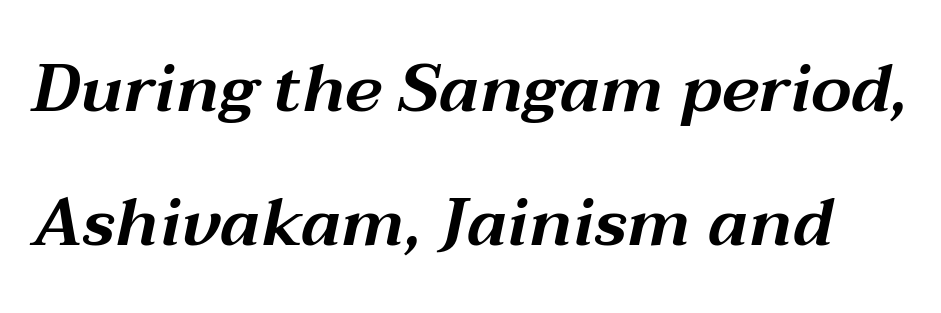
The image shows 67 px wide type, italic (leaning right); set loose line spacing (2.0x), normal letter spacing, not underlined; medium stroke contrast and a medium x-height.
